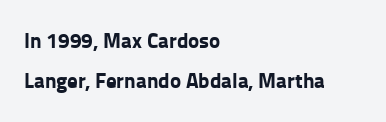
A clean baseline with only descenders dipping below it. I'd describe the lettering as bold — thick and assertive. Students, note that the glyphs here touch the page at normal intervals. The letters stand straight up with perfectly vertical stems.
